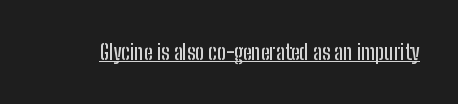
Q: Is the text italic (slanted)? A: No, it is upright.
Q: Is the text underlined? A: Yes.
Q: Is the spacing between letters normal or unusually wide? A: Normal.
